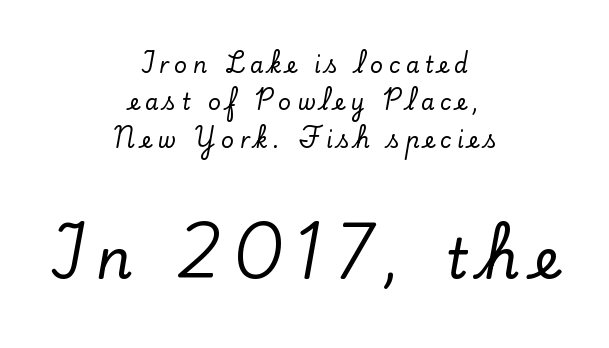
The image shows 56 px serif type; set centered, normal line spacing (1.7x), unusually wide letter spacing (+0.25 em), not underlined; the second (bottom) block is 2.55x larger; low stroke contrast and a small x-height.
